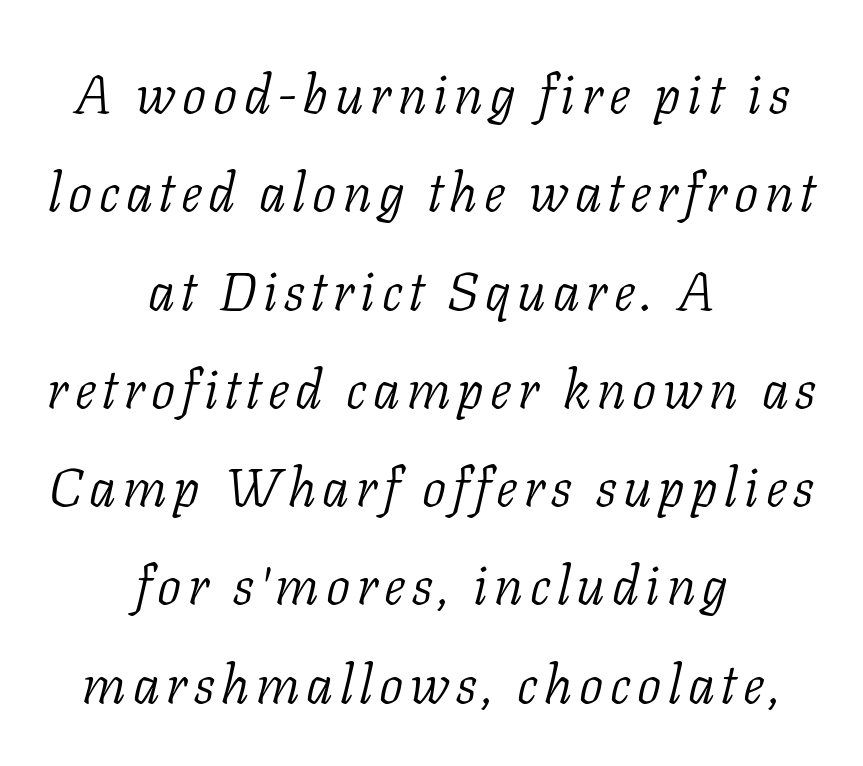
Q: Is the text bold? A: No.
Q: Is the text italic (slanted)? A: Yes, it leans right by about 11 degrees.
Q: Is the typeface a serif or a sans-serif typeface? A: Serif.
Q: Is the text underlined? A: No.
Q: How is the paragraph aligned? A: Centered.
Q: Width (condensed, normal, or wide)? A: Normal.
Q: Stroke contrast? A: Low.
Q: x-height? A: Medium.
Q: Monospaced? A: No.
